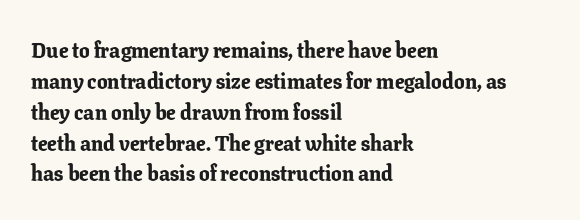
{"italic": "no", "bold": "yes", "underline": "no", "align": "left", "line_spacing": "normal", "line_spacing_ratio": 1.47, "letter_spacing": "normal", "letter_spacing_em": 0.0, "glyph_px": 21}
